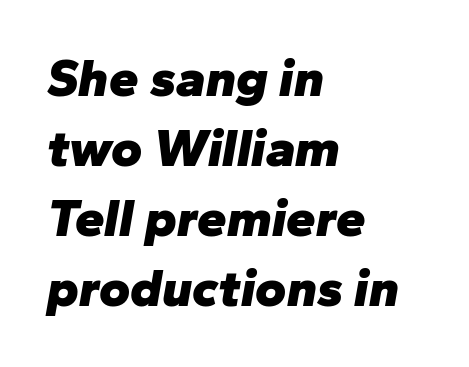
{"italic": "yes", "lean": "right", "slant_degrees": 10, "bold": "yes", "weight": "heavy", "width": "normal", "stroke_contrast": "low", "x_height": "medium", "monospaced": "no", "underline": "no", "align": "left", "line_spacing": "normal", "line_spacing_ratio": 1.32, "letter_spacing": "normal", "letter_spacing_em": 0.0, "glyph_px": 53}
